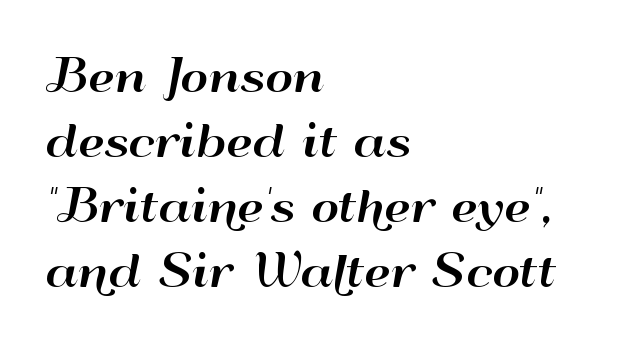
{"serif": "no", "width": "wide", "stroke_contrast": "high", "x_height": "small", "monospaced": "no", "underline": "no", "align": "left", "line_spacing": "normal", "line_spacing_ratio": 1.51, "letter_spacing": "normal", "letter_spacing_em": 0.0, "glyph_px": 43}
